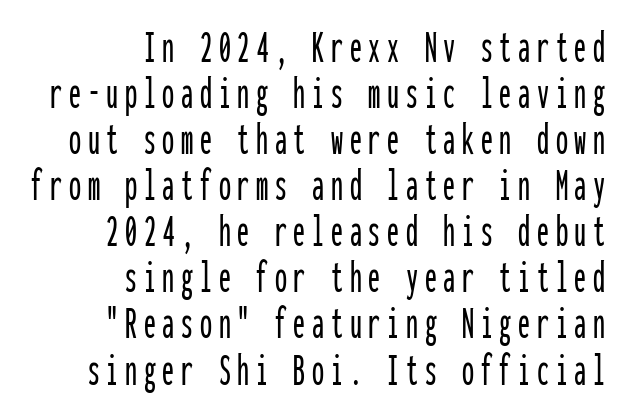
The image shows 48 px condensed sans-serif type, upright, monospaced; set right-aligned, tight line spacing (0.96x), not underlined; low stroke contrast and a medium x-height.
